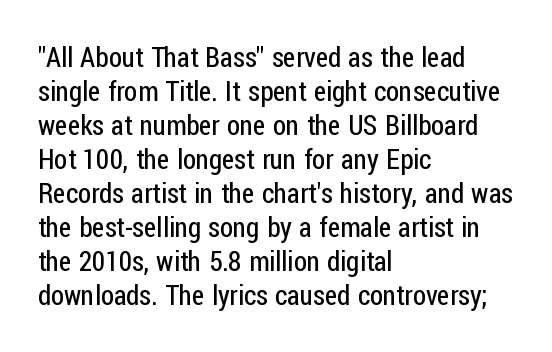
The image shows 27 px text type, upright; set left-aligned, normal line spacing (1.26x), normal letter spacing, not underlined.
